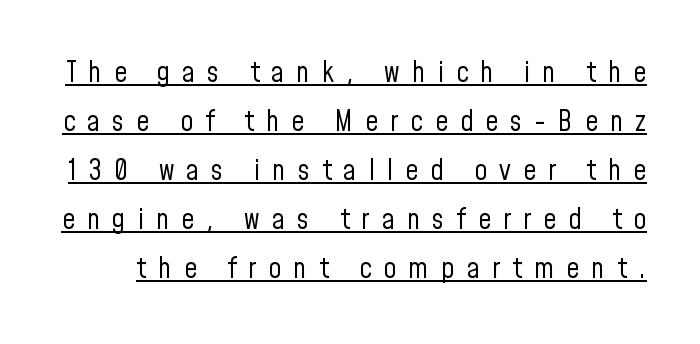
The image shows 28 px regular-weight, condensed sans-serif type, upright; set line spacing 1.75x, unusually wide letter spacing (+0.44 em), underlined; low stroke contrast and a medium x-height.
